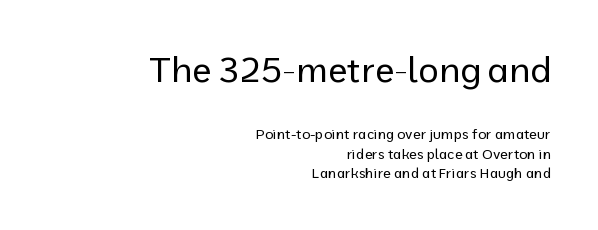
The image shows 35 px regular-weight sans-serif type, upright; set right-aligned, normal line spacing (1.42x), normal letter spacing, not underlined; the first (top) block is 2.5x larger; low stroke contrast and a medium x-height.
